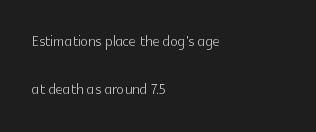
{"italic": "no", "bold": "no", "underline": "no", "align": "left", "line_spacing": "loose", "line_spacing_ratio": 2.4, "letter_spacing": "normal", "letter_spacing_em": 0.0, "glyph_px": 20}
